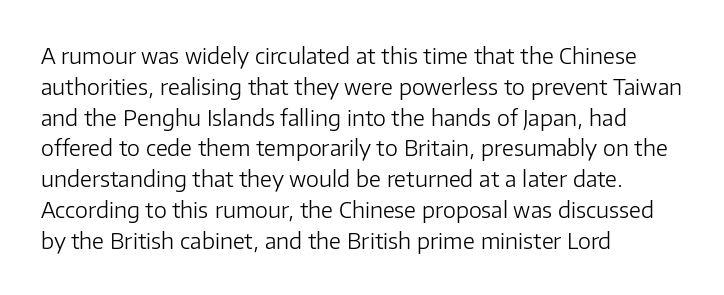
The image shows 22 px text type, upright; set left-aligned, normal line spacing (1.4x), normal letter spacing, not underlined.
